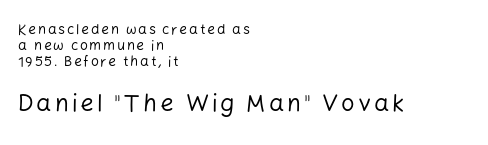
Q: Is the text bold? A: No.
Q: Is the text italic (slanted)? A: No, it is upright.
Q: Is the text underlined? A: No.
Q: How is the paragraph aligned? A: Left-aligned.
Q: Is the spacing between lines tight, normal or loose? A: Tight.
Q: Which block of text is set in a larger size, the first (top) or the second (bottom)? A: The second (bottom) one.
